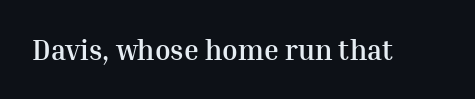
{"serif": "yes", "italic": "no", "bold": "yes", "weight": "semibold", "width": "normal", "stroke_contrast": "medium", "x_height": "medium", "monospaced": "no", "underline": "no", "letter_spacing": "normal", "letter_spacing_em": 0.0, "glyph_px": 28}
